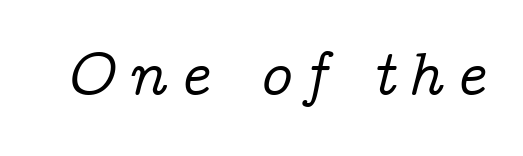
Q: Is the text italic (slanted)? A: Yes, it leans right by about 14 degrees.
Q: Is the typeface a serif or a sans-serif typeface? A: Serif.
Q: Is the text underlined? A: No.
Q: Is the spacing between letters normal or unusually wide? A: Unusually wide.
Q: Width (condensed, normal, or wide)? A: Normal.
Q: Stroke contrast? A: Low.
Q: x-height? A: Medium.
Q: Monospaced? A: No.
